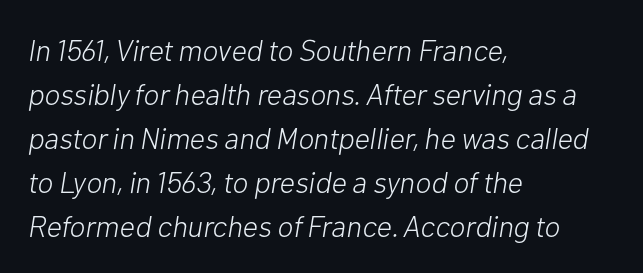
Q: Is the text bold? A: No.
Q: Is the text italic (slanted)? A: Yes, it leans right by about 10 degrees.
Q: Is the text underlined? A: No.
Q: How is the paragraph aligned? A: Left-aligned.
Q: Is the spacing between letters normal or unusually wide? A: Normal.
Q: Is the spacing between lines tight, normal or loose? A: Normal.
Q: Width (condensed, normal, or wide)? A: Normal.
Q: Stroke contrast? A: Low.
Q: x-height? A: Medium.
Q: Monospaced? A: No.
